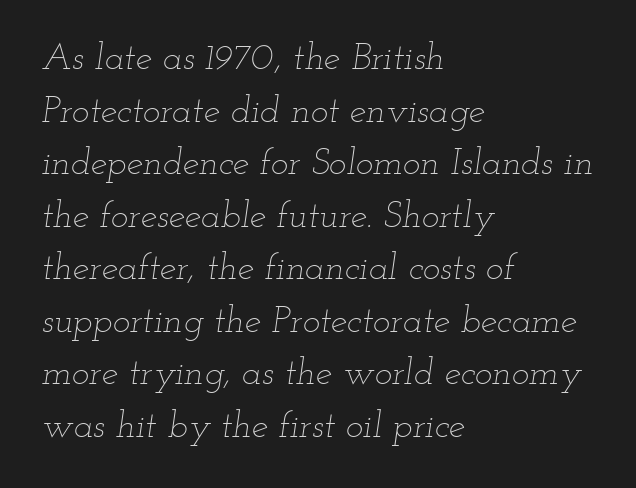
Q: Is the text bold? A: No.
Q: Is the text italic (slanted)? A: Yes, it leans right by about 12 degrees.
Q: Is the text underlined? A: No.
Q: How is the paragraph aligned? A: Left-aligned.
Q: Is the spacing between letters normal or unusually wide? A: Normal.
Q: Is the spacing between lines tight, normal or loose? A: Normal.
Q: Width (condensed, normal, or wide)? A: Wide.
Q: Stroke contrast? A: Low.
Q: x-height? A: Small.
Q: Monospaced? A: No.
